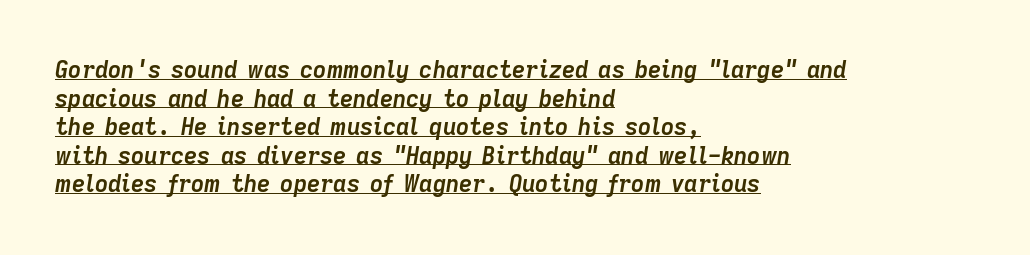
{"italic": "yes", "lean": "right", "slant_degrees": 9, "bold": "yes", "underline": "yes", "align": "left", "line_spacing_ratio": 1.24, "letter_spacing": "normal", "letter_spacing_em": 0.0, "glyph_px": 23}
